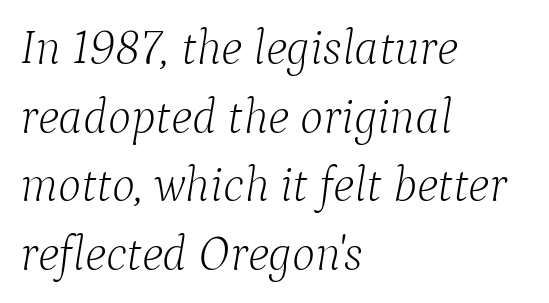
{"serif": "yes", "italic": "yes", "lean": "right", "slant_degrees": 9, "bold": "no", "weight": "light", "width": "normal", "stroke_contrast": "low", "x_height": "medium", "monospaced": "no", "underline": "no", "align": "left", "line_spacing": "normal", "line_spacing_ratio": 1.4, "letter_spacing": "normal", "letter_spacing_em": 0.0, "glyph_px": 49}
